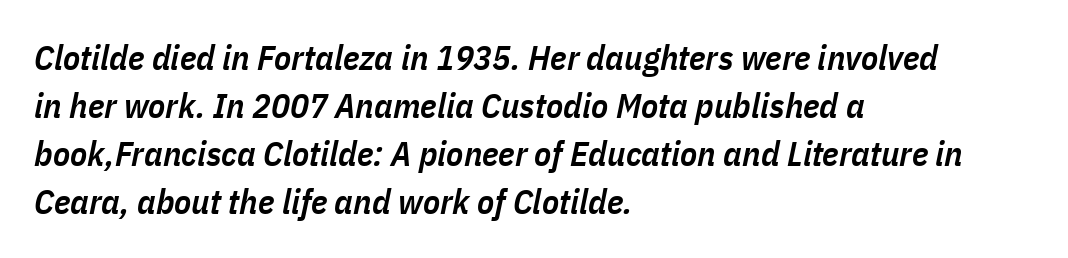
Q: Is the text bold? A: Semi-bold.
Q: Is the text italic (slanted)? A: Yes, it leans right by about 11 degrees.
Q: Is the text underlined? A: No.
Q: How is the paragraph aligned? A: Left-aligned.
Q: Is the spacing between letters normal or unusually wide? A: Normal.
Q: Is the spacing between lines tight, normal or loose? A: Normal.
Q: Width (condensed, normal, or wide)? A: Condensed.
Q: Stroke contrast? A: Low.
Q: x-height? A: Medium.
Q: Monospaced? A: No.
